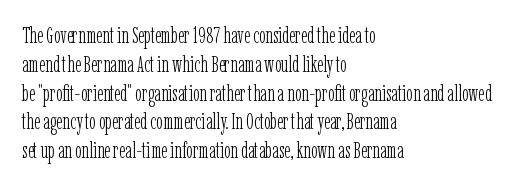
Q: Is the text bold? A: No.
Q: Is the text italic (slanted)? A: No, it is upright.
Q: Is the text underlined? A: No.
Q: How is the paragraph aligned? A: Left-aligned.
Q: Is the spacing between letters normal or unusually wide? A: Normal.
Q: Is the spacing between lines tight, normal or loose? A: Normal.
